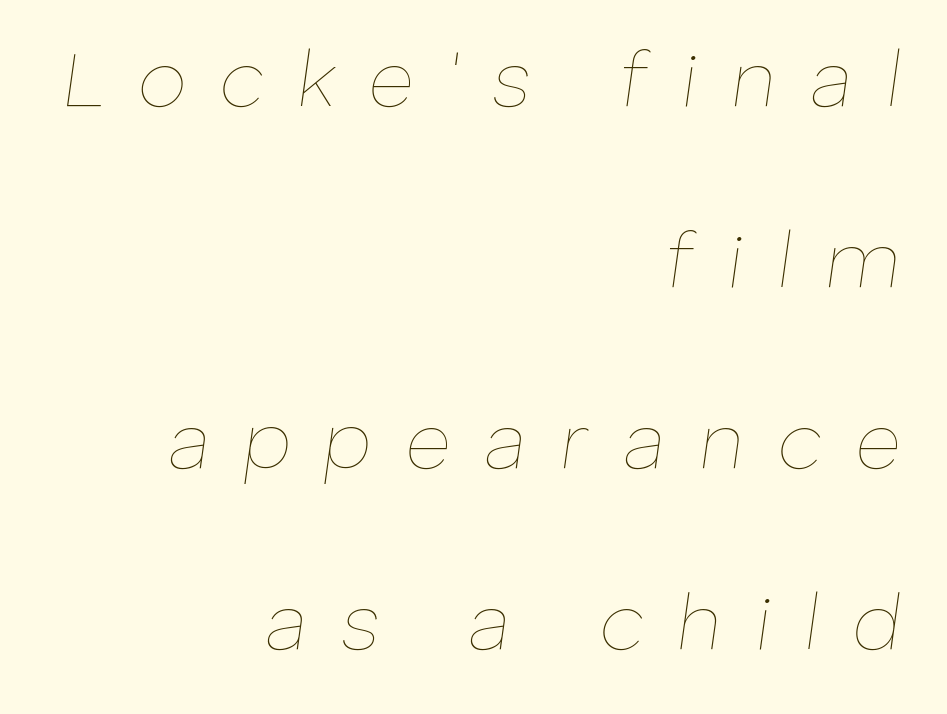
The image shows 78 px thin type, italic (leaning right); set right-aligned, loose line spacing (2.32x), unusually wide letter spacing (+0.43 em), not underlined; low stroke contrast and a medium x-height.
